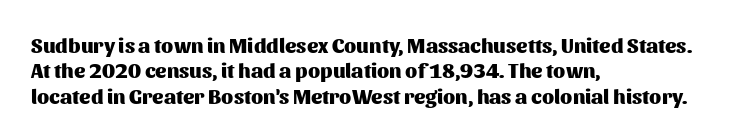
{"italic": "no", "bold": "yes", "underline": "no", "align": "left", "line_spacing_ratio": 1.21, "letter_spacing": "normal", "letter_spacing_em": 0.0, "glyph_px": 21}
